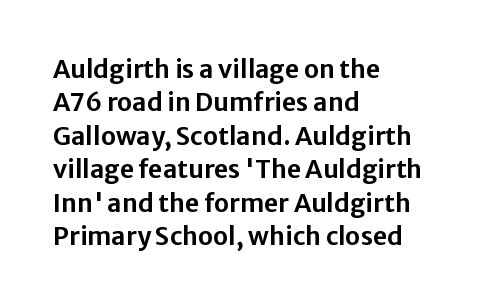
The image shows 25 px text type, upright; set left-aligned, normal line spacing (1.34x), normal letter spacing, not underlined.
